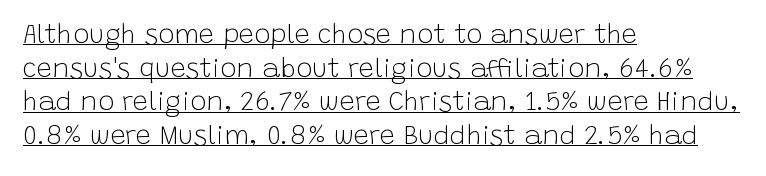
{"italic": "no", "bold": "no", "underline": "yes", "align": "left", "line_spacing": "normal", "line_spacing_ratio": 1.25, "letter_spacing": "normal", "letter_spacing_em": 0.0, "glyph_px": 27}
